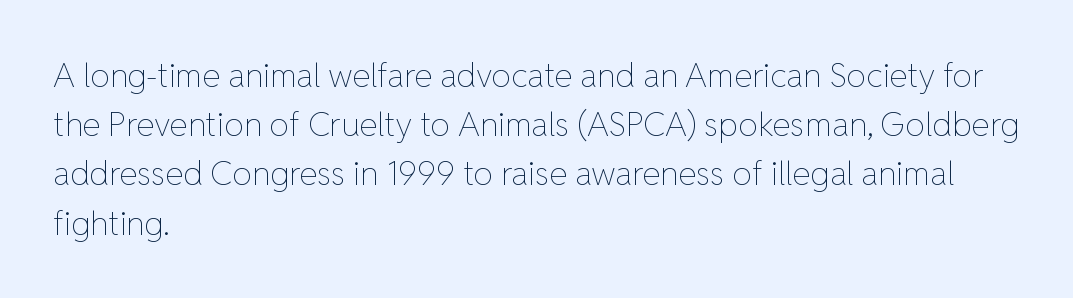
Q: Is the text bold? A: No.
Q: Is the text italic (slanted)? A: No, it is upright.
Q: Is the text underlined? A: No.
Q: How is the paragraph aligned? A: Left-aligned.
Q: Is the spacing between letters normal or unusually wide? A: Normal.
Q: Is the spacing between lines tight, normal or loose? A: Normal.
Q: Width (condensed, normal, or wide)? A: Normal.
Q: Stroke contrast? A: Low.
Q: x-height? A: Medium.
Q: Monospaced? A: No.
